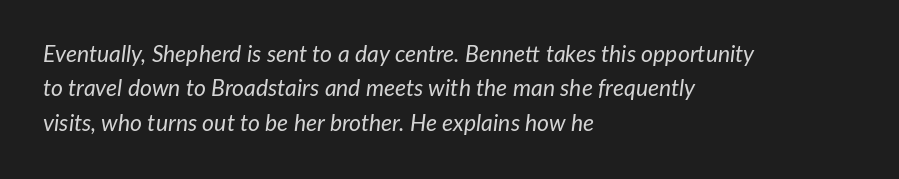
{"italic": "yes", "lean": "right", "slant_degrees": 7, "bold": "no", "underline": "no", "align": "left", "line_spacing": "normal", "line_spacing_ratio": 1.49, "letter_spacing": "normal", "letter_spacing_em": 0.0, "glyph_px": 23}
